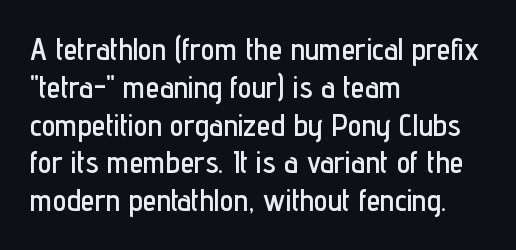
{"serif": "no", "italic": "no", "width": "condensed", "stroke_contrast": "low", "x_height": "medium", "monospaced": "no", "underline": "no", "align": "left", "line_spacing_ratio": 1.22, "letter_spacing": "normal", "letter_spacing_em": 0.0, "glyph_px": 31}
